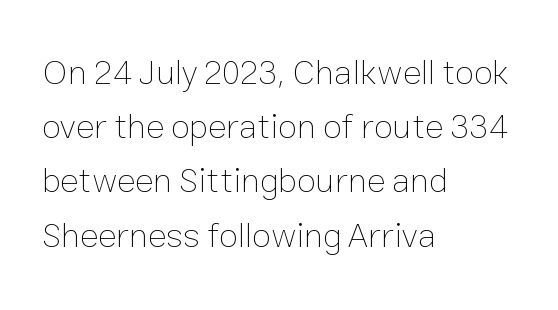
{"italic": "no", "bold": "no", "weight": "thin", "width": "normal", "stroke_contrast": "low", "x_height": "medium", "monospaced": "no", "underline": "no", "align": "left", "line_spacing": "normal", "line_spacing_ratio": 1.55, "letter_spacing": "normal", "letter_spacing_em": 0.0, "glyph_px": 35}
